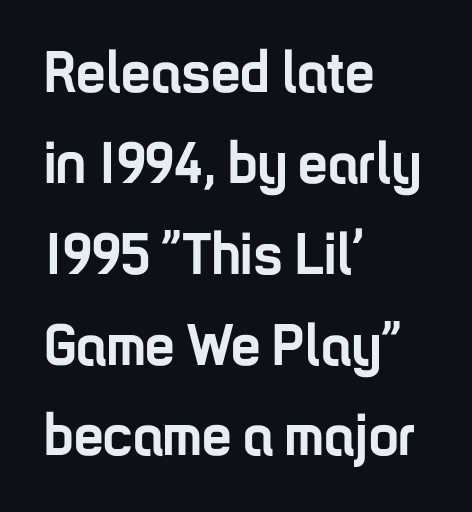
The image shows 59 px semibold, condensed sans-serif type, upright; set left-aligned, normal line spacing (1.54x), normal letter spacing, not underlined; low stroke contrast and a medium x-height.
